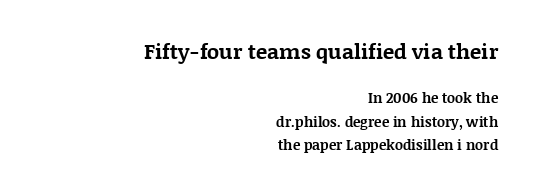
A student would notice the top passage is typeset larger than what follows. The lines in this sample share a right terminus and differ only in where they begin. This is the regular roman posture of the typeface. The face used here is rendered with its standard letterfit. Emphasis by weight is at full strength: bold. This sample keeps an unexceptional amount of space between lines.
